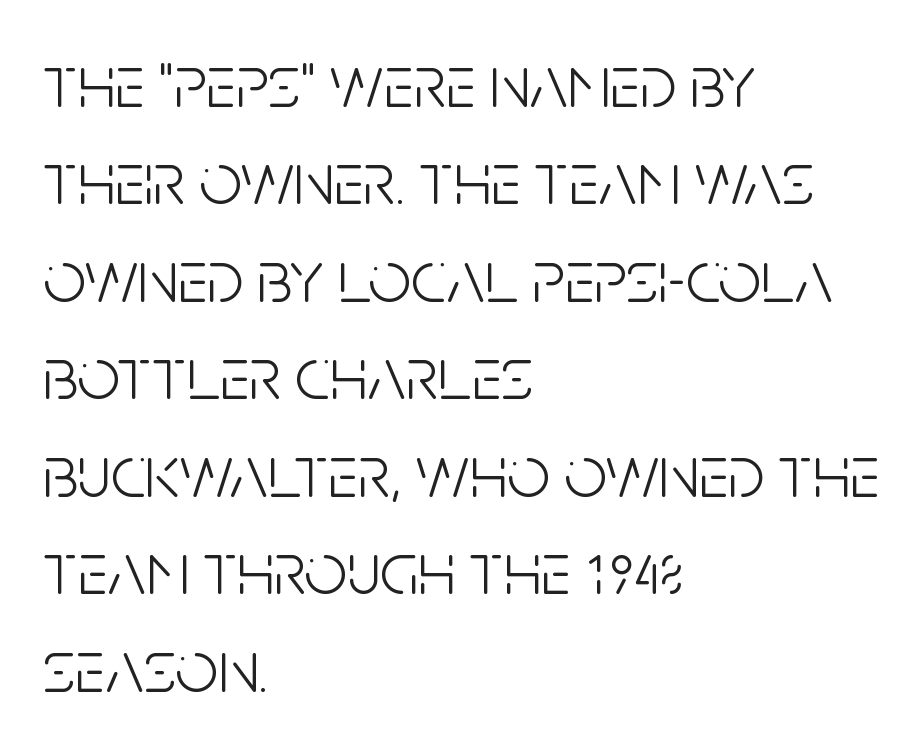
Is this a sans? Yes — the strokes have no serifs. Is the letter spacing exaggerated? No — it looks like the ordinary default. The strokes are not fattened; the text isn't bold. Vertically, the passage feels balanced, rows spaced as you'd expect.
